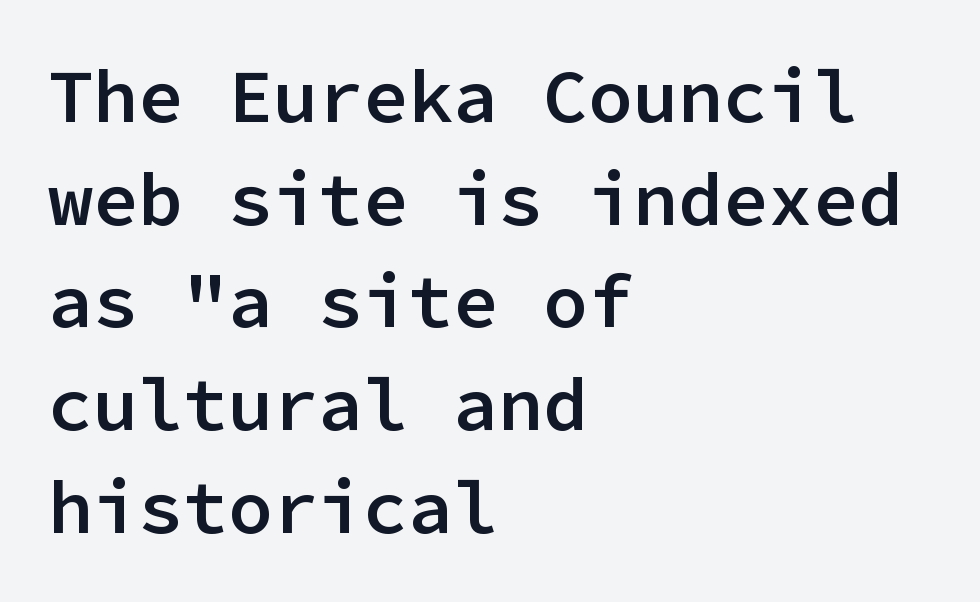
The rag falls on the right side of this text block. The rendering keeps characters at their native spacing. Students, observe: this is what conventionally led text looks like. Quick note: underline off.
